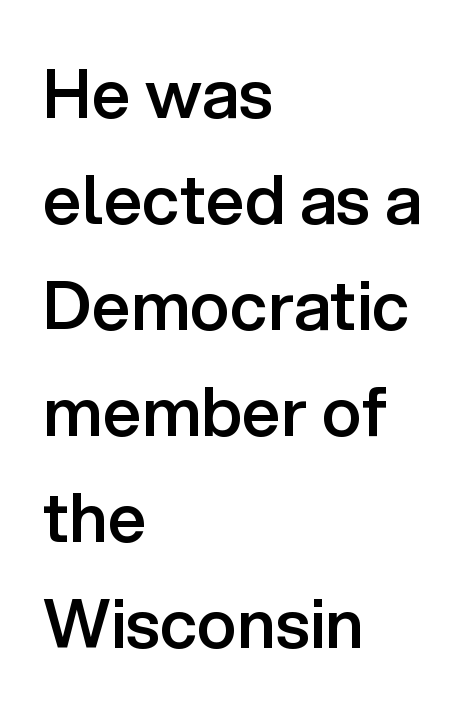
{"serif": "no", "italic": "no", "bold": "semi", "weight": "semibold", "width": "normal", "stroke_contrast": "low", "x_height": "medium", "monospaced": "no", "underline": "no", "align": "left", "line_spacing": "normal", "line_spacing_ratio": 1.56, "letter_spacing": "normal", "letter_spacing_em": 0.0, "glyph_px": 68}
